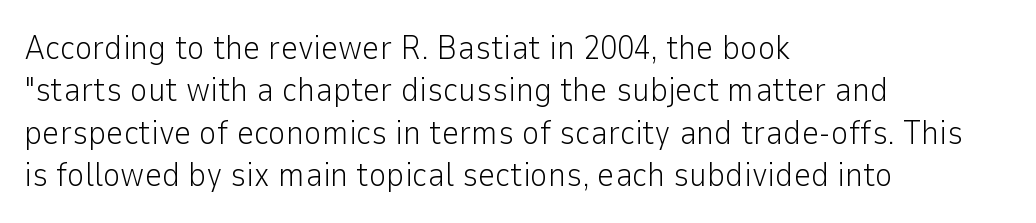
Type style note: lacks serifs. Posture: vertical. The face used here is proportionally spaced, like ordinary book or web type. The leading is moderate, giving the passage an even texture.
